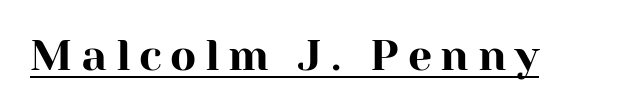
{"serif": "yes", "italic": "no", "width": "normal", "stroke_contrast": "high", "x_height": "medium", "monospaced": "no", "underline": "yes", "letter_spacing": "wide", "letter_spacing_em": 0.2, "glyph_px": 43}
